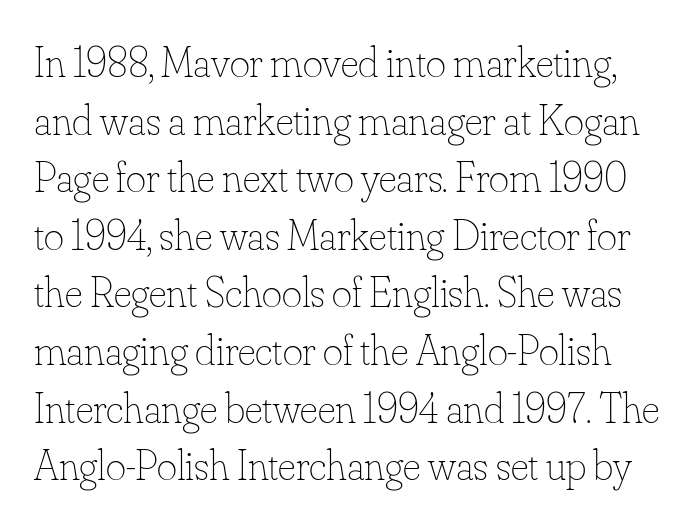
Posture: straight, roman, zero tilt. These glyphs show unthickened strokes, regular width or finer. Underlining? Definitely not there. Proportional: the letters do not fall into vertical columns.
